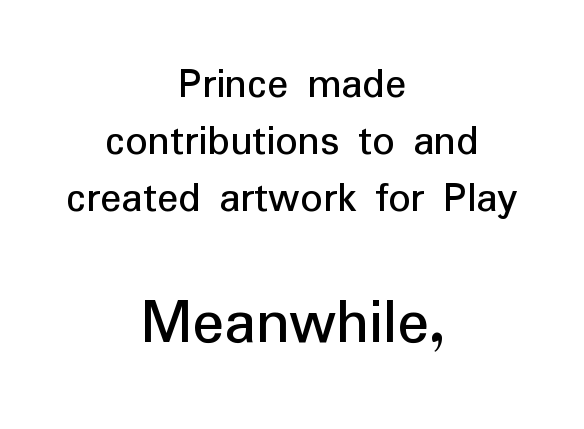
These lines stack symmetrically, like a column narrowing and widening about its center. Words appear dense and cohesive because spacing is normal. The space beneath each line is pristine and unruled. You can tell from the bare stems that sans-serif type was used. This layout puts the modest block above and the oversized block below.
